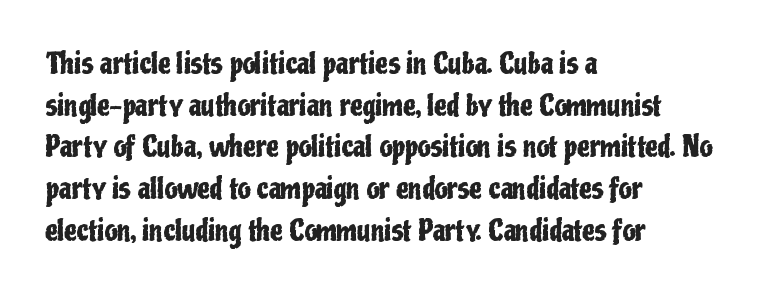
The letters stand straight up with perfectly vertical stems. The glyphs are unaccompanied by any horizontal stroke below them. The passage shown is typeset with a sans-serif family. What's the leading like? Ordinary, nothing unusual. Do the characters align in a grid? No, the font is proportional.
